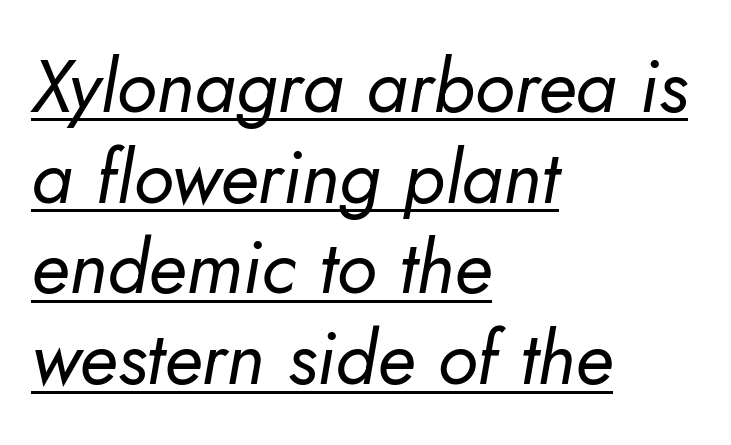
Q: Is the text bold? A: No.
Q: Is the text italic (slanted)? A: Yes, it leans right by about 5 degrees.
Q: Is the text underlined? A: Yes.
Q: How is the paragraph aligned? A: Left-aligned.
Q: Is the spacing between letters normal or unusually wide? A: Normal.
Q: Width (condensed, normal, or wide)? A: Normal.
Q: Stroke contrast? A: Low.
Q: x-height? A: Small.
Q: Monospaced? A: No.
